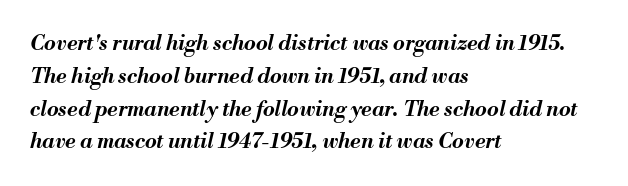
The image shows 21 px bold type, italic (leaning right); set left-aligned, normal line spacing (1.56x), normal letter spacing, not underlined.
